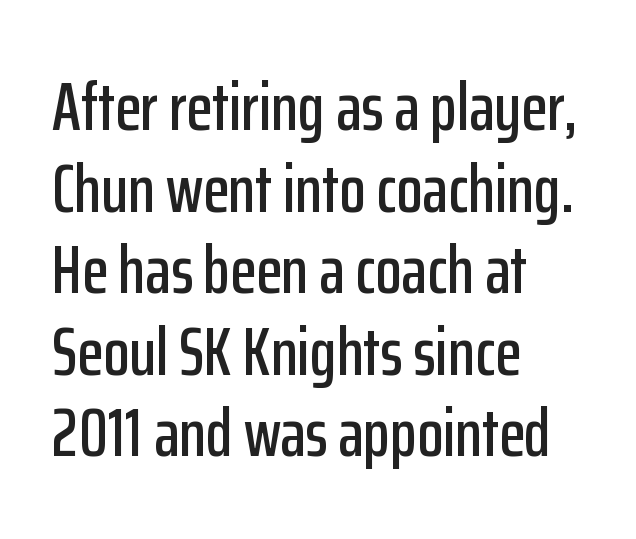
The paragraph has a hard left edge and a soft right edge. Style check: upright. Is this a fixed-width face? No — the glyphs have proportional, varying widths. Each word holds together tightly as a unit, with standard inter-letter gaps. Regarding serifs, this sample does without them. Rule under the text: the space is simply empty.
